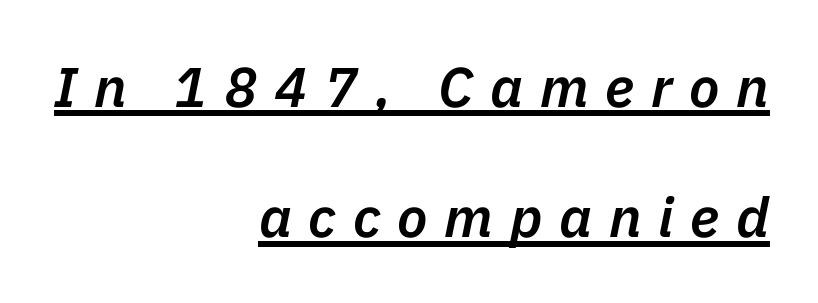
Q: Is the text bold? A: Semi-bold.
Q: Is the text italic (slanted)? A: Yes, it leans right by about 11 degrees.
Q: Is the text underlined? A: Yes.
Q: How is the paragraph aligned? A: Right-aligned.
Q: Is the spacing between letters normal or unusually wide? A: Unusually wide.
Q: Is the spacing between lines tight, normal or loose? A: Loose.
Q: Width (condensed, normal, or wide)? A: Normal.
Q: Stroke contrast? A: Low.
Q: x-height? A: Medium.
Q: Monospaced? A: No.
